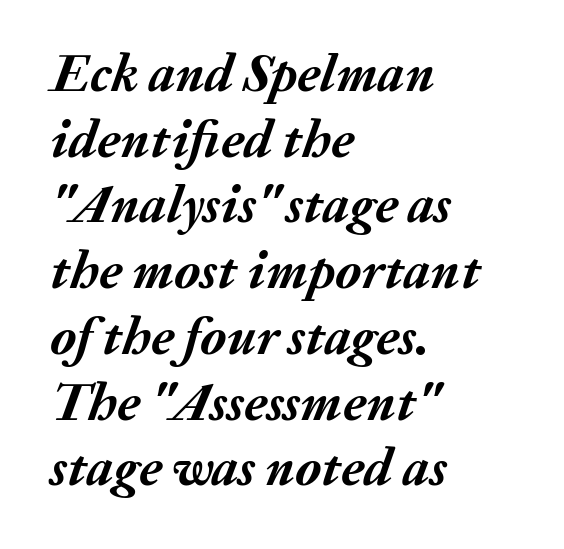
Does extra space separate the letters? No, they use regular spacing. An italicized treatment has been applied to the whole sample. Typeset ragged right — the left edge is the straight one. The passage shown is typed in a proportional face where columns would drift.
